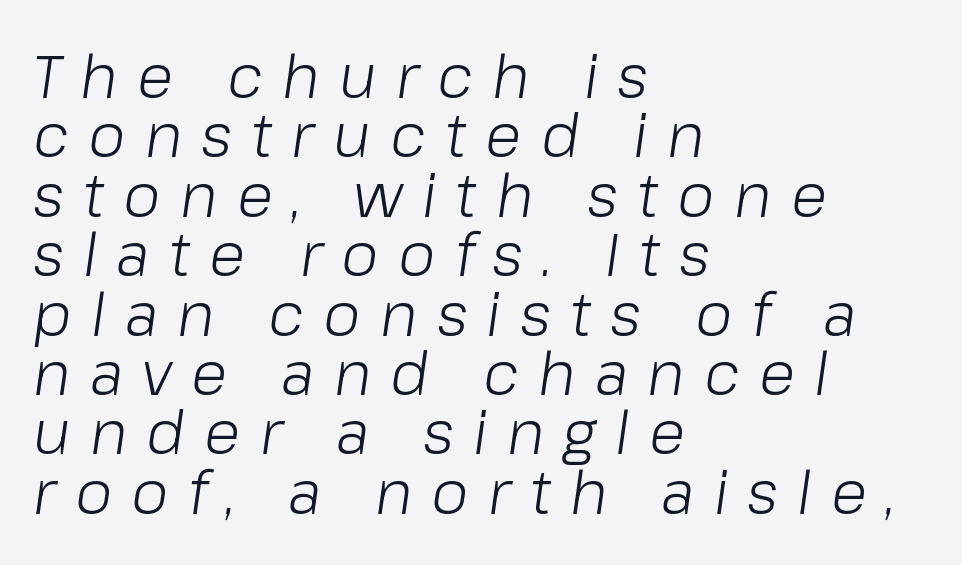
Bare-footed words on every line. Is the type slanted? Yes — the strokes lean at a clear angle. The cut favours lightness, reaching ordinary text weight at its darkest. A classic flush-left, rag-right setting is used for this passage. The face used here is proportionally spaced, like ordinary book or web type.
